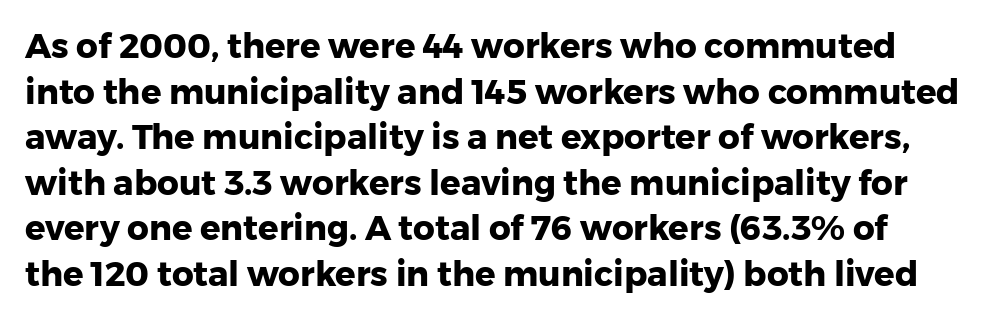
Q: Is the text bold? A: Yes.
Q: Is the text italic (slanted)? A: No, it is upright.
Q: Is the typeface a serif or a sans-serif typeface? A: Sans-serif.
Q: Is the text underlined? A: No.
Q: Is the spacing between letters normal or unusually wide? A: Normal.
Q: Is the spacing between lines tight, normal or loose? A: Normal.
Q: Width (condensed, normal, or wide)? A: Normal.
Q: Stroke contrast? A: Low.
Q: x-height? A: Medium.
Q: Monospaced? A: No.
